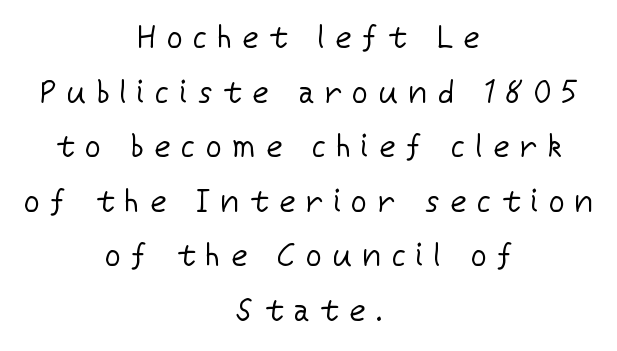
{"serif": "no", "italic": "no", "bold": "no", "weight": "regular", "width": "normal", "stroke_contrast": "low", "x_height": "medium", "monospaced": "no", "underline": "no", "align": "center", "line_spacing_ratio": 1.76, "letter_spacing": "wide", "letter_spacing_em": 0.35, "glyph_px": 31}
